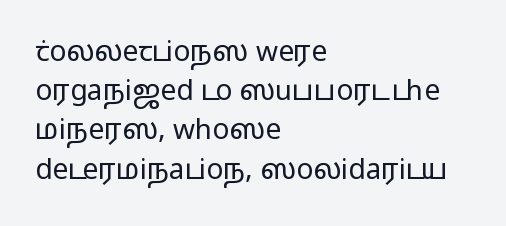
Underline: absent. The type family on display is of the sans-serif kind. Vertical strokes here are truly vertical. Horizontally, the lines are justified to the leading edge only.
